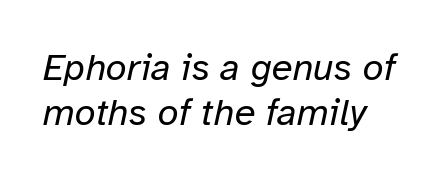
The image shows 38 px regular-weight type, italic (leaning right); set line spacing 1.19x, normal letter spacing, not underlined; low stroke contrast and a medium x-height.
